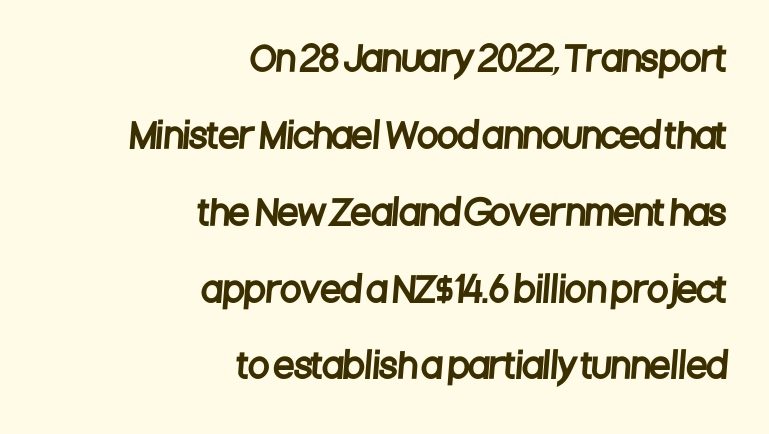
{"serif": "no", "width": "condensed", "stroke_contrast": "low", "x_height": "large", "monospaced": "no", "underline": "no", "align": "right", "line_spacing": "loose", "line_spacing_ratio": 2.26, "letter_spacing": "normal", "letter_spacing_em": 0.0, "glyph_px": 34}
